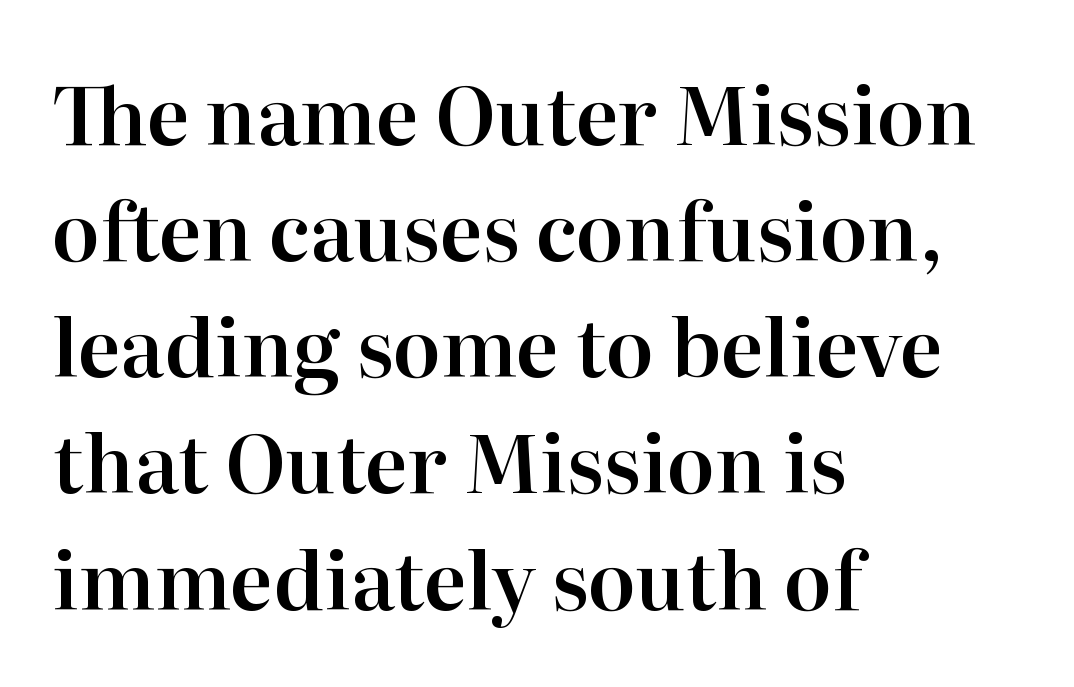
Letters rest on an invisible, unmarked baseline. Observe the ordinary spacing: letters are neighbours, not strangers. Compared with a centered layout, this one pins lines to the left instead. Font category for this specimen: serif. A typesetter would call this proportional, since set widths differ per character. Is there much room between lines? A standard amount, neither cramped nor airy.
